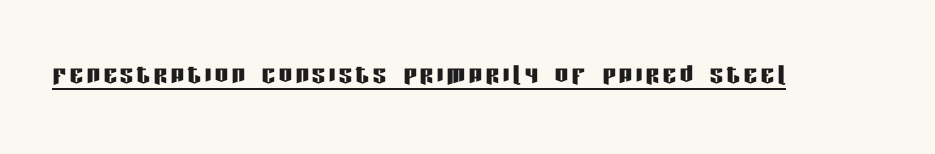
It's the straight-up-and-down kind of type. The font family rendered here belongs to the sans-serif group. This sample has the flowing, uneven cadence of proportional lettering. Has an underline been added? It has.
